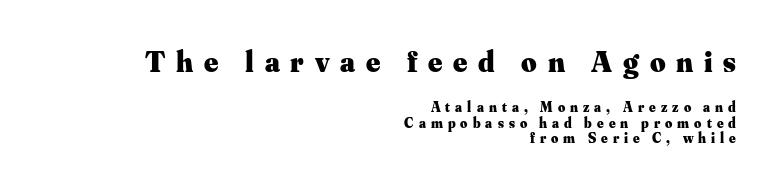
{"serif": "yes", "italic": "no", "bold": "yes", "weight": "heavy", "width": "normal", "stroke_contrast": "medium", "x_height": "small", "monospaced": "no", "underline": "no", "align": "right", "line_spacing": "tight", "line_spacing_ratio": 1.08, "letter_spacing": "wide", "letter_spacing_em": 0.36, "larger_block": "first", "size_ratio": 2.14, "glyph_px": 30}
